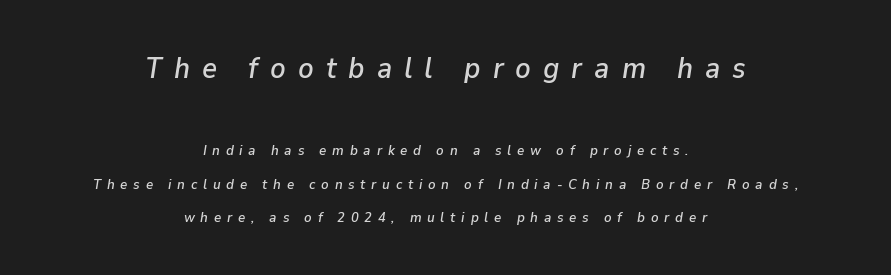
{"italic": "yes", "lean": "right", "slant_degrees": 9, "width": "normal", "stroke_contrast": "low", "x_height": "medium", "monospaced": "no", "underline": "no", "align": "center", "line_spacing": "loose", "line_spacing_ratio": 2.38, "letter_spacing": "wide", "letter_spacing_em": 0.41, "larger_block": "first", "size_ratio": 2.07, "glyph_px": 29}
